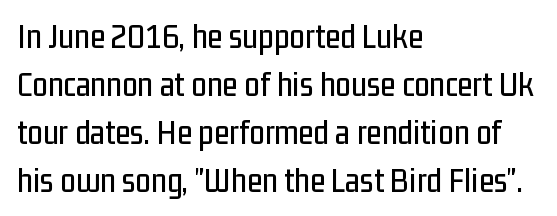
Q: Is the text italic (slanted)? A: No, it is upright.
Q: Is the typeface a serif or a sans-serif typeface? A: Sans-serif.
Q: Is the text underlined? A: No.
Q: How is the paragraph aligned? A: Left-aligned.
Q: Is the spacing between letters normal or unusually wide? A: Normal.
Q: Is the spacing between lines tight, normal or loose? A: Normal.
Q: Width (condensed, normal, or wide)? A: Condensed.
Q: Stroke contrast? A: Low.
Q: x-height? A: Medium.
Q: Monospaced? A: No.
